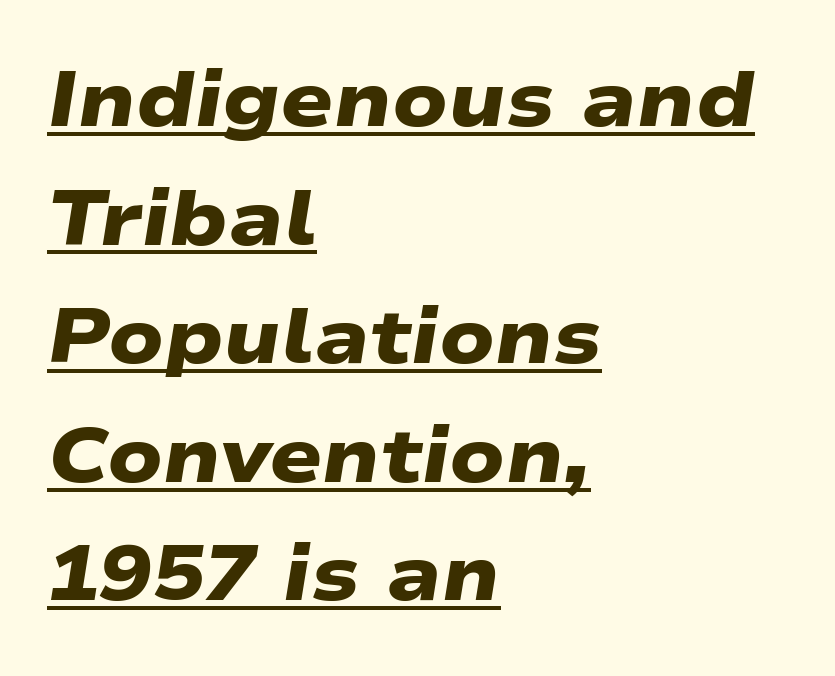
Q: Is the text bold? A: Yes.
Q: Is the typeface a serif or a sans-serif typeface? A: Sans-serif.
Q: Is the text underlined? A: Yes.
Q: How is the paragraph aligned? A: Left-aligned.
Q: Is the spacing between letters normal or unusually wide? A: Normal.
Q: Is the spacing between lines tight, normal or loose? A: Normal.
Q: Width (condensed, normal, or wide)? A: Wide.
Q: Stroke contrast? A: Low.
Q: x-height? A: Medium.
Q: Monospaced? A: No.
